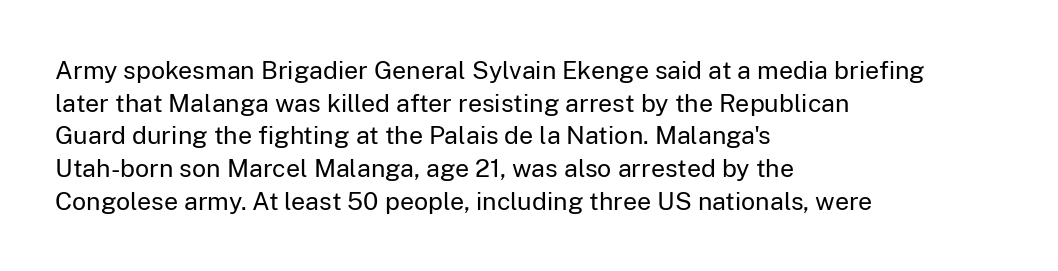
What's the leading like? Ordinary, nothing unusual. The passage shown has conventional tracking throughout. The typography opts for an upright posture over an oblique one. The passage is arranged the way most books set body copy — flush left.
